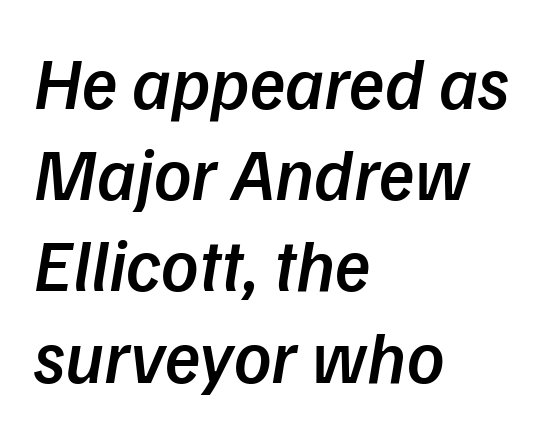
Firm but not heavy-handed strokes: this text is semibold. The passage shown stacks its lines at a standard gap. These lines keep a tight, regular rhythm from letter to letter. Horizontally, the lines are justified to the leading edge only.
